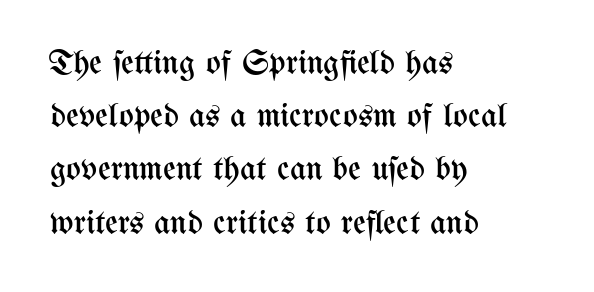
{"italic": "no", "bold": "no", "weight": "regular", "width": "condensed", "stroke_contrast": "medium", "x_height": "medium", "monospaced": "no", "underline": "no", "align": "left", "line_spacing": "normal", "line_spacing_ratio": 1.52, "letter_spacing": "normal", "letter_spacing_em": 0.0, "glyph_px": 35}
